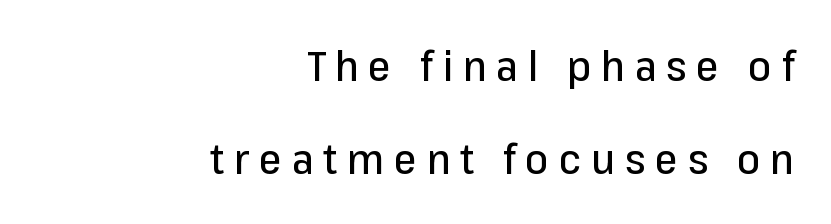
The image shows 41 px sans-serif type, upright; set right-aligned, loose line spacing (2.28x), unusually wide letter spacing (+0.24 em), not underlined; low stroke contrast and a medium x-height.
